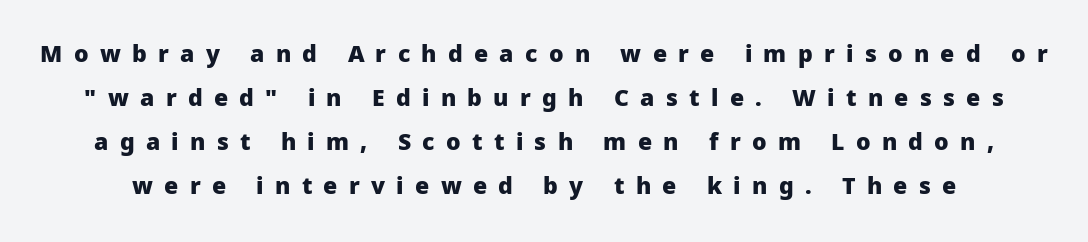
Q: Is the text bold? A: Yes.
Q: Is the text italic (slanted)? A: No, it is upright.
Q: Is the text underlined? A: No.
Q: Is the spacing between letters normal or unusually wide? A: Unusually wide.
Q: Is the spacing between lines tight, normal or loose? A: Loose.
